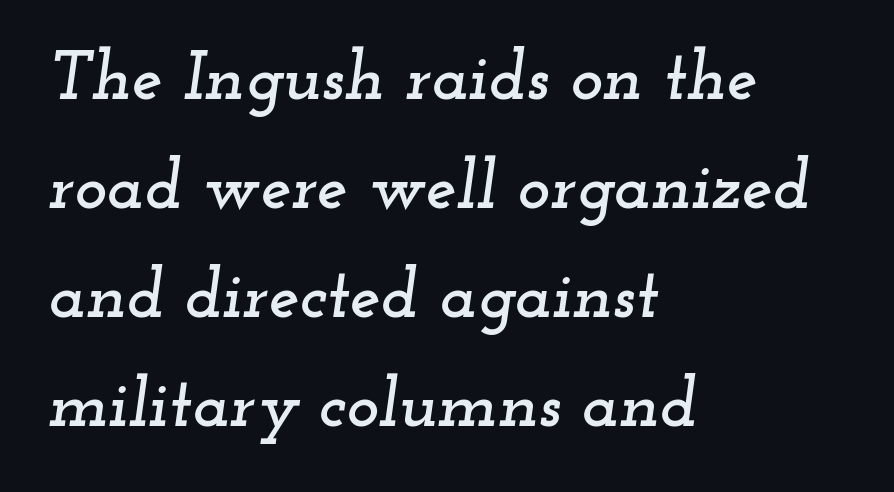
Q: Is the text italic (slanted)? A: Yes, it leans right by about 12 degrees.
Q: Is the typeface a serif or a sans-serif typeface? A: Serif.
Q: Is the text underlined? A: No.
Q: How is the paragraph aligned? A: Left-aligned.
Q: Is the spacing between letters normal or unusually wide? A: Normal.
Q: Is the spacing between lines tight, normal or loose? A: Normal.
Q: Width (condensed, normal, or wide)? A: Wide.
Q: Stroke contrast? A: Low.
Q: x-height? A: Small.
Q: Monospaced? A: No.
